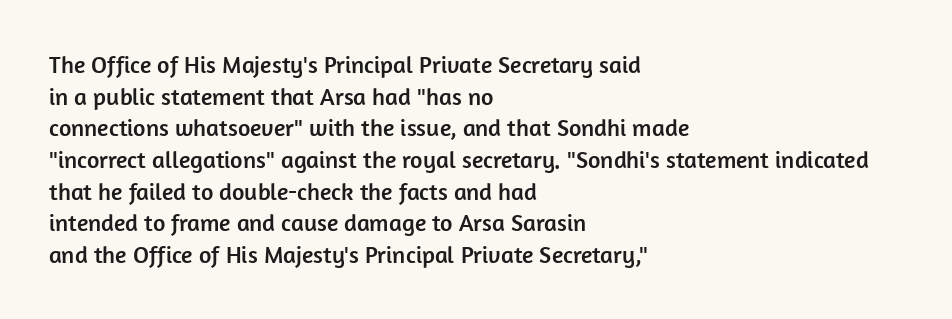
Q: Is the text italic (slanted)? A: No, it is upright.
Q: Is the text underlined? A: No.
Q: How is the paragraph aligned? A: Left-aligned.
Q: Is the spacing between letters normal or unusually wide? A: Normal.
Q: Is the spacing between lines tight, normal or loose? A: Normal.
